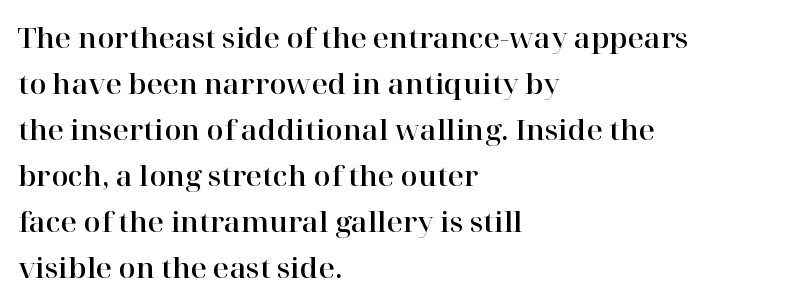
The image shows 28 px serif type, upright; set left-aligned, normal line spacing (1.64x), normal letter spacing, not underlined; high stroke contrast and a medium x-height.
